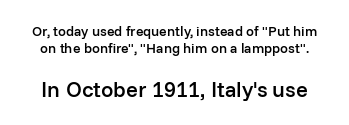
{"italic": "no", "bold": "semi", "underline": "no", "line_spacing": "normal", "line_spacing_ratio": 1.25, "letter_spacing": "normal", "letter_spacing_em": 0.0, "larger_block": "second", "size_ratio": 1.57, "glyph_px": 22}
